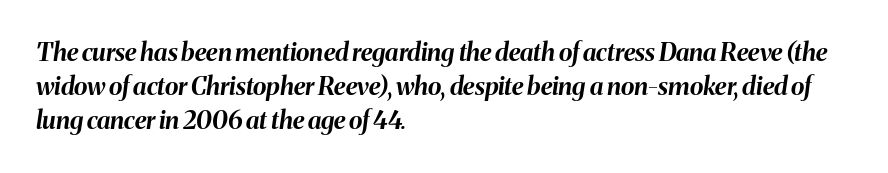
The image shows 25 px bold type, italic (leaning right); set left-aligned, normal line spacing (1.37x), normal letter spacing, not underlined.
